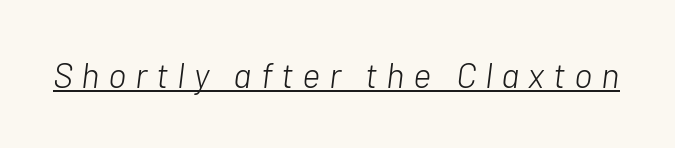
The type is letterspaced generously, with wide tracking. Underlined type. On a weight scale, this lands at 450 or below. Proportional: the letters do not fall into vertical columns.
